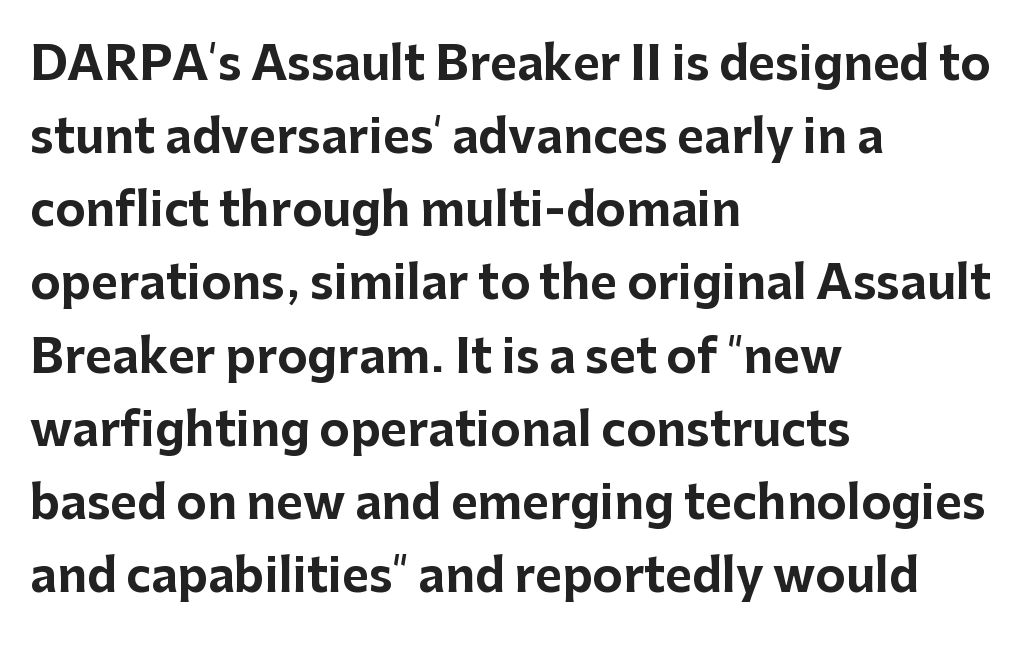
The image shows 46 px bold sans-serif type, upright; set left-aligned, normal line spacing (1.59x), normal letter spacing, not underlined; low stroke contrast and a medium x-height.
